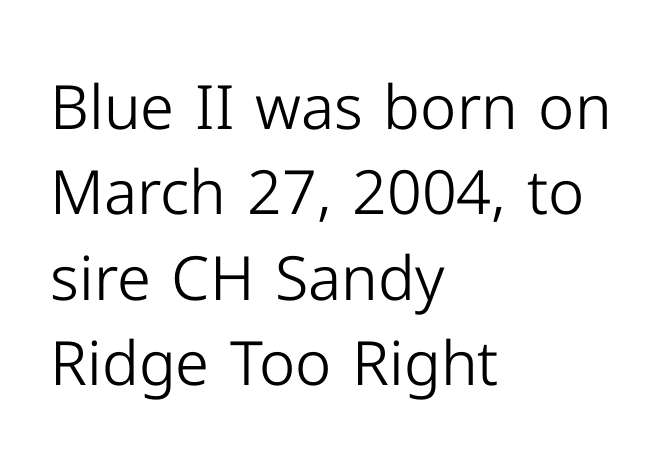
{"serif": "no", "italic": "no", "bold": "no", "weight": "light", "width": "normal", "stroke_contrast": "low", "x_height": "medium", "monospaced": "no", "underline": "no", "align": "left", "line_spacing": "normal", "line_spacing_ratio": 1.4, "letter_spacing": "normal", "letter_spacing_em": 0.0, "glyph_px": 61}
